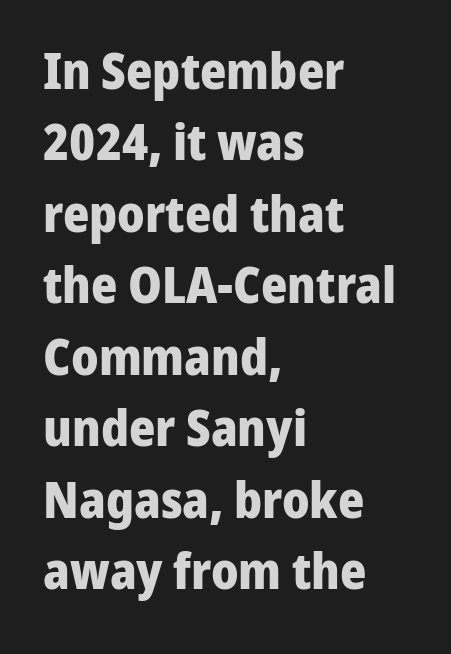
Q: Is the text bold? A: Yes.
Q: Is the text italic (slanted)? A: No, it is upright.
Q: Is the typeface a serif or a sans-serif typeface? A: Sans-serif.
Q: Is the text underlined? A: No.
Q: How is the paragraph aligned? A: Left-aligned.
Q: Is the spacing between letters normal or unusually wide? A: Normal.
Q: Is the spacing between lines tight, normal or loose? A: Normal.
Q: Width (condensed, normal, or wide)? A: Normal.
Q: Stroke contrast? A: Low.
Q: x-height? A: Medium.
Q: Monospaced? A: No.
